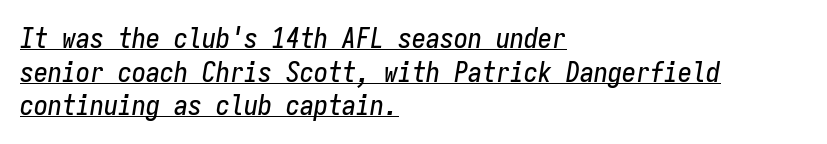
Q: Is the text italic (slanted)? A: Yes, it leans right by about 9 degrees.
Q: Is the text underlined? A: Yes.
Q: How is the paragraph aligned? A: Left-aligned.
Q: Is the spacing between letters normal or unusually wide? A: Normal.
Q: Width (condensed, normal, or wide)? A: Condensed.
Q: Stroke contrast? A: Low.
Q: x-height? A: Medium.
Q: Monospaced? A: Yes.
